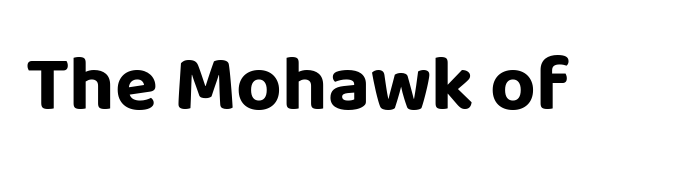
The image shows 79 px bold sans-serif type, upright; set normal letter spacing, not underlined; low stroke contrast and a large x-height.
